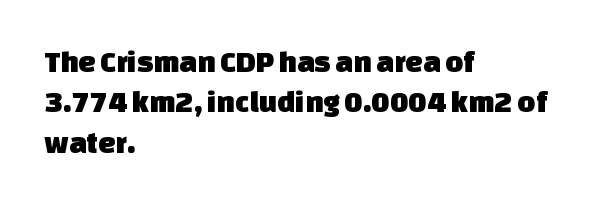
Caption: standard tracking, unaltered. One glance says typical: line gaps are just what's usual. The rendering shows plain stroke endings on the letterforms — a sans-serif design. The rendering uses natural spacing where letterforms have individual widths. Horizontally, the lines are justified to the leading edge only.
